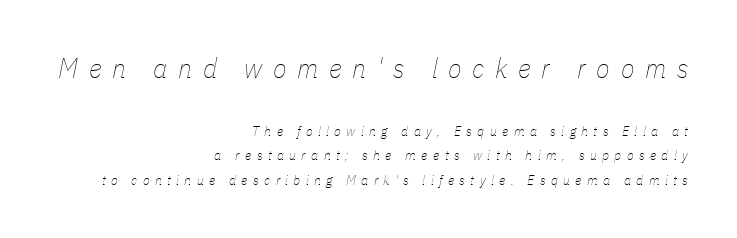
A student would call this right alignment; a typographer would say flush right, rag left. Honestly, the letter spacing is so wide it's the main thing you notice. The passage shown begins with its larger block and ends with its smaller one. Proportional: the letters do not fall into vertical columns. If you drew a line through each stem, it would be angled. Honestly, there is no underline to notice here at all.
